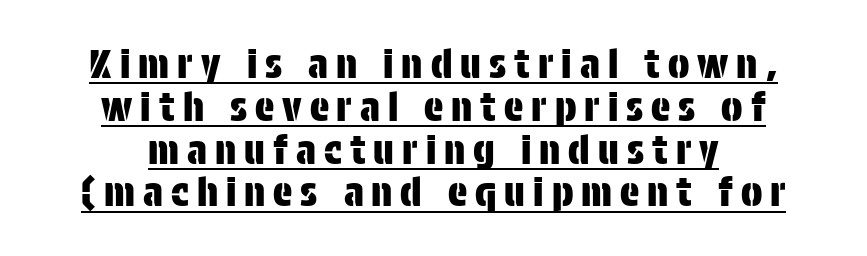
{"serif": "no", "italic": "no", "width": "condensed", "stroke_contrast": "low", "x_height": "large", "monospaced": "no", "underline": "yes", "align": "center", "line_spacing": "tight", "line_spacing_ratio": 1.07, "letter_spacing": "wide", "letter_spacing_em": 0.2, "glyph_px": 40}
